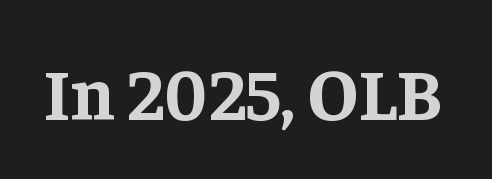
The image shows 73 px bold serif type, upright; set normal letter spacing, not underlined; low stroke contrast and a medium x-height.
